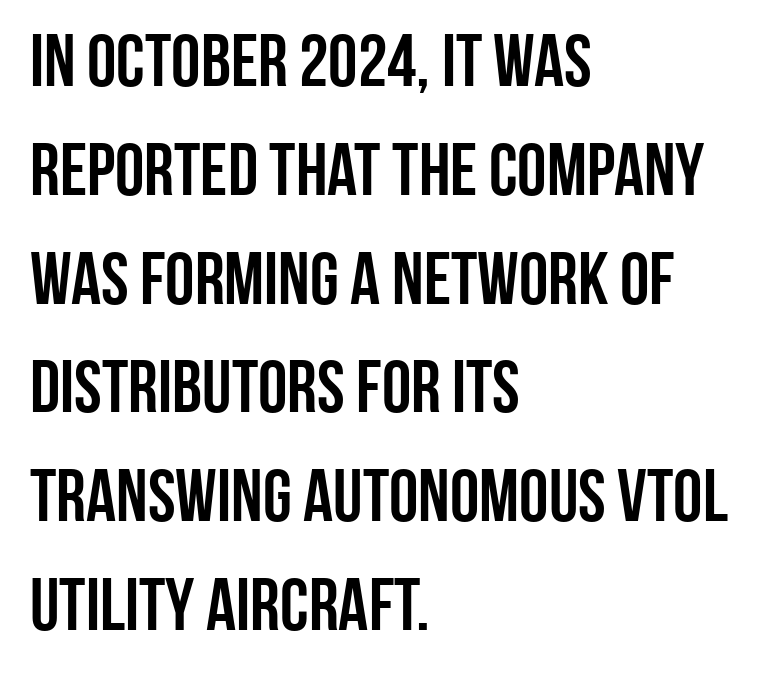
{"serif": "no", "italic": "no", "width": "condensed", "stroke_contrast": "low", "x_height": "large", "monospaced": "no", "underline": "no", "align": "left", "line_spacing": "normal", "line_spacing_ratio": 1.47, "letter_spacing": "normal", "letter_spacing_em": 0.0, "glyph_px": 74}
